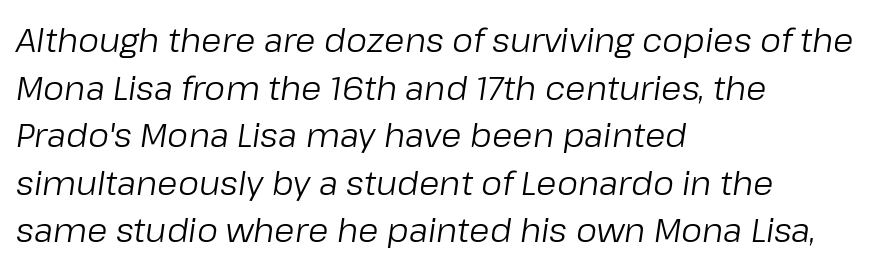
The image shows 33 px regular-weight type, italic (leaning right); set left-aligned, normal line spacing (1.44x), normal letter spacing, not underlined; low stroke contrast and a medium x-height.
